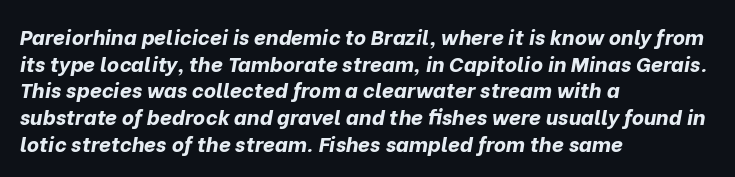
Q: Is the text bold? A: Yes.
Q: Is the text italic (slanted)? A: Yes, it leans right by about 10 degrees.
Q: Is the text underlined? A: No.
Q: How is the paragraph aligned? A: Left-aligned.
Q: Is the spacing between letters normal or unusually wide? A: Normal.
Q: Is the spacing between lines tight, normal or loose? A: Normal.
